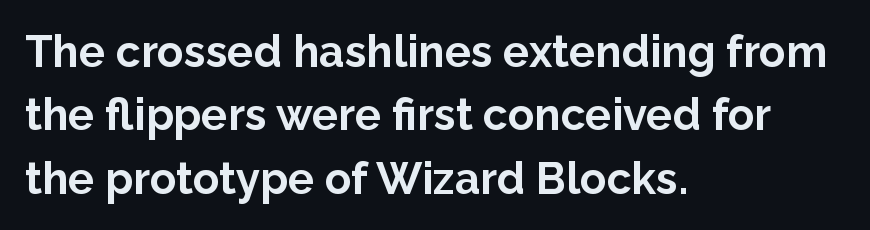
{"serif": "no", "italic": "no", "bold": "yes", "weight": "bold", "width": "normal", "stroke_contrast": "low", "x_height": "medium", "monospaced": "no", "underline": "no", "align": "left", "line_spacing": "normal", "line_spacing_ratio": 1.44, "letter_spacing": "normal", "letter_spacing_em": 0.0, "glyph_px": 44}
